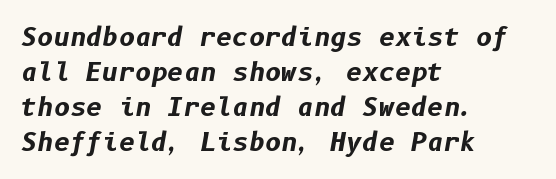
The space directly below the letters is spotless. Layout note: lines flush left. Tracking value appears to be zero — textbook default spacing. Strong, thick strokes mark this as bold type. Whoever set this chose a conventional vertical rhythm.
